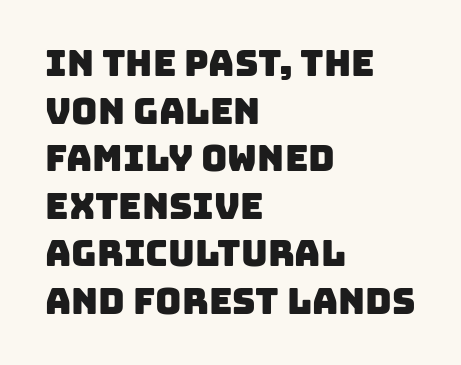
{"serif": "no", "width": "normal", "stroke_contrast": "low", "x_height": "large", "monospaced": "no", "underline": "no", "align": "left", "line_spacing": "normal", "line_spacing_ratio": 1.32, "letter_spacing": "normal", "letter_spacing_em": 0.0, "glyph_px": 36}
